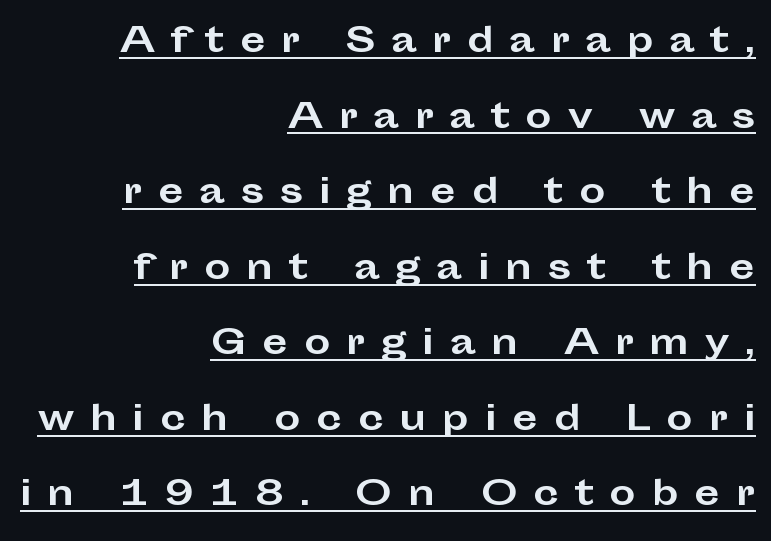
Q: Is the text bold? A: Yes.
Q: Is the text italic (slanted)? A: No, it is upright.
Q: Is the typeface a serif or a sans-serif typeface? A: Sans-serif.
Q: Is the text underlined? A: Yes.
Q: How is the paragraph aligned? A: Right-aligned.
Q: Is the spacing between letters normal or unusually wide? A: Unusually wide.
Q: Is the spacing between lines tight, normal or loose? A: Loose.
Q: Width (condensed, normal, or wide)? A: Wide.
Q: Stroke contrast? A: Low.
Q: x-height? A: Medium.
Q: Monospaced? A: No.
